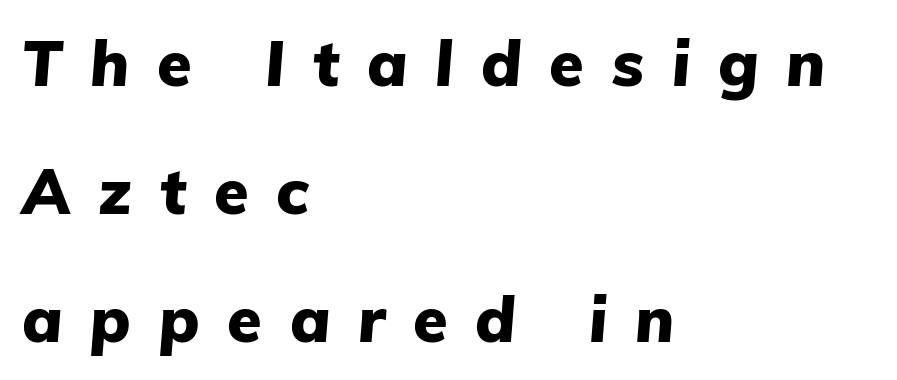
The image shows 63 px heavy type, italic (leaning right); set left-aligned, loose line spacing (2.03x), unusually wide letter spacing (+0.44 em), not underlined; low stroke contrast and a medium x-height.
